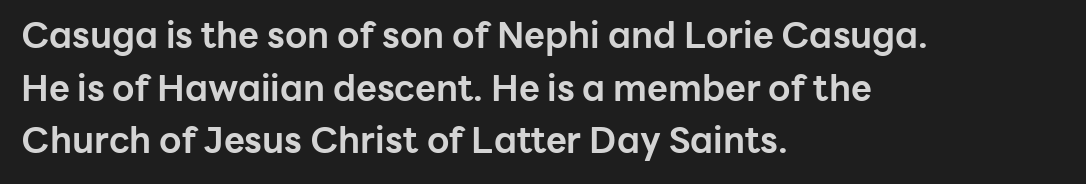
{"serif": "no", "italic": "no", "bold": "yes", "weight": "bold", "width": "normal", "stroke_contrast": "low", "x_height": "medium", "monospaced": "no", "underline": "no", "align": "left", "line_spacing": "normal", "line_spacing_ratio": 1.46, "letter_spacing": "normal", "letter_spacing_em": 0.0, "glyph_px": 36}
